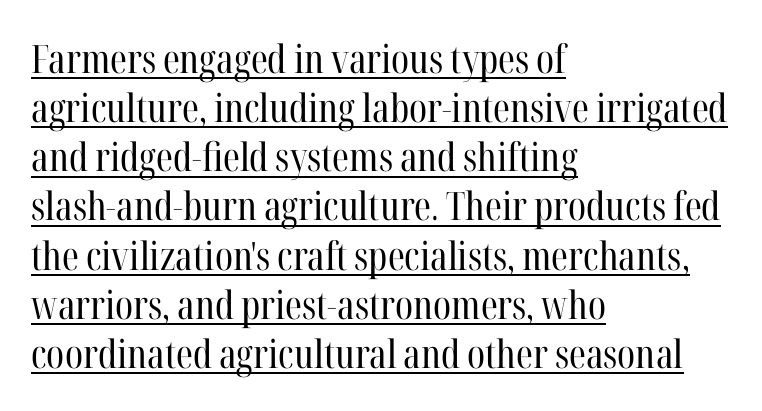
Q: Is the text bold? A: No.
Q: Is the text italic (slanted)? A: No, it is upright.
Q: Is the typeface a serif or a sans-serif typeface? A: Serif.
Q: Is the text underlined? A: Yes.
Q: How is the paragraph aligned? A: Left-aligned.
Q: Is the spacing between letters normal or unusually wide? A: Normal.
Q: Is the spacing between lines tight, normal or loose? A: Normal.
Q: Width (condensed, normal, or wide)? A: Condensed.
Q: Stroke contrast? A: High.
Q: x-height? A: Medium.
Q: Monospaced? A: No.
